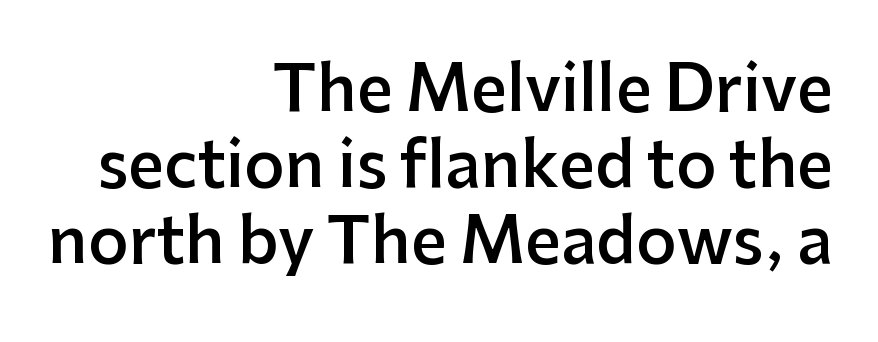
The image shows 63 px semibold sans-serif type, upright; set right-aligned, line spacing 1.21x, normal letter spacing, not underlined; low stroke contrast and a medium x-height.
